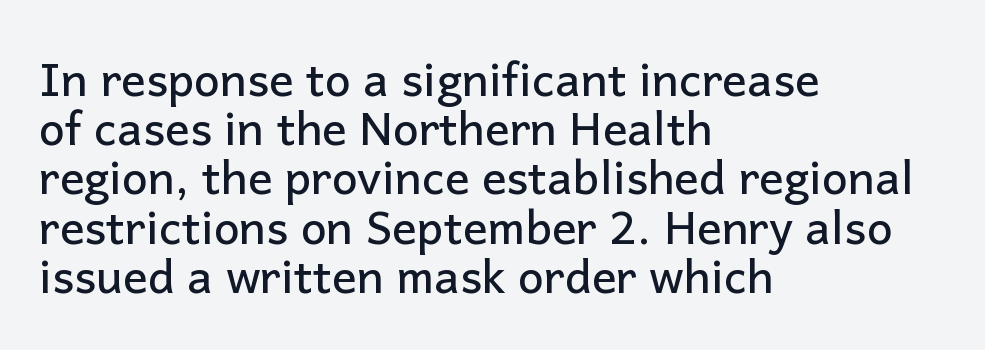
Q: Is the text italic (slanted)? A: No, it is upright.
Q: Is the typeface a serif or a sans-serif typeface? A: Sans-serif.
Q: Is the text underlined? A: No.
Q: How is the paragraph aligned? A: Left-aligned.
Q: Is the spacing between letters normal or unusually wide? A: Normal.
Q: Is the spacing between lines tight, normal or loose? A: Tight.
Q: Width (condensed, normal, or wide)? A: Normal.
Q: Stroke contrast? A: Low.
Q: x-height? A: Medium.
Q: Monospaced? A: No.
